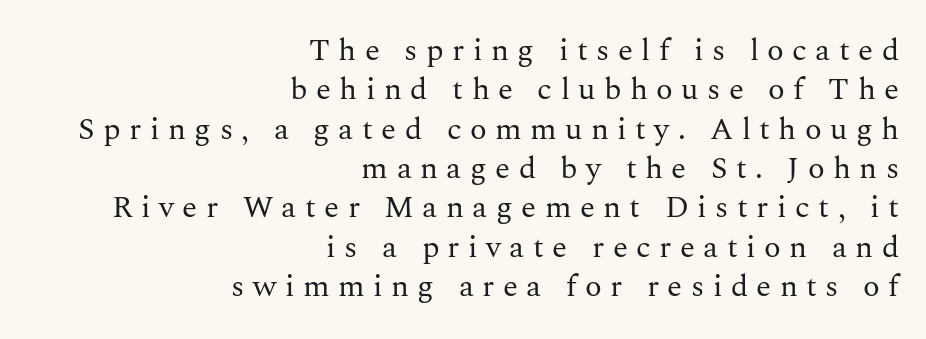
The image shows 31 px regular-weight serif type, upright; set right-aligned, normal line spacing (1.27x), unusually wide letter spacing (+0.27 em), not underlined; medium stroke contrast and a medium x-height.
